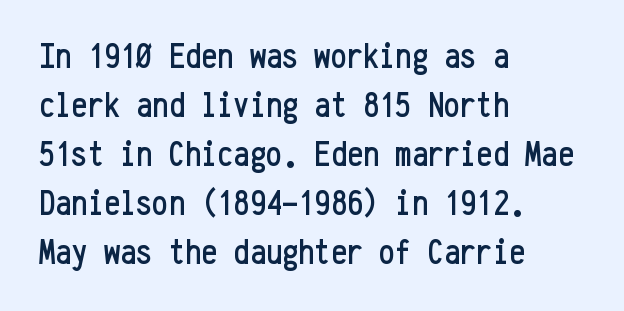
Q: Is the text italic (slanted)? A: No, it is upright.
Q: Is the typeface a serif or a sans-serif typeface? A: Sans-serif.
Q: Is the text underlined? A: No.
Q: How is the paragraph aligned? A: Left-aligned.
Q: Is the spacing between letters normal or unusually wide? A: Normal.
Q: Is the spacing between lines tight, normal or loose? A: Normal.
Q: Width (condensed, normal, or wide)? A: Condensed.
Q: Stroke contrast? A: Low.
Q: x-height? A: Medium.
Q: Monospaced? A: Yes.
